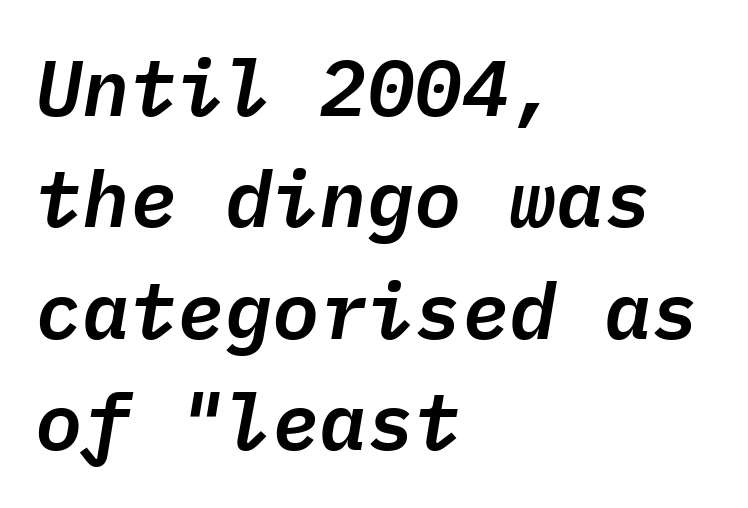
Q: Is the text italic (slanted)? A: Yes, it leans right by about 9 degrees.
Q: Is the text underlined? A: No.
Q: How is the paragraph aligned? A: Left-aligned.
Q: Is the spacing between letters normal or unusually wide? A: Normal.
Q: Is the spacing between lines tight, normal or loose? A: Normal.
Q: Width (condensed, normal, or wide)? A: Normal.
Q: Stroke contrast? A: Low.
Q: x-height? A: Medium.
Q: Monospaced? A: Yes.
